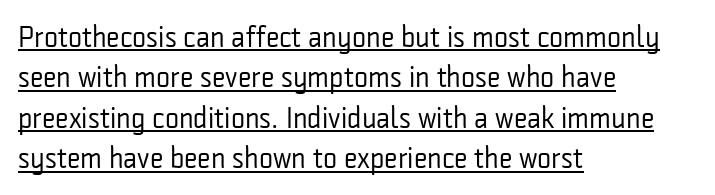
This sample uses a sans-serif face. Short and long lines alike share a common starting point at left. Inter-character spacing is left at the font's built-in metrics. This sample uses an upright cut, with every glyph sitting square on the baseline. Regular leading.
